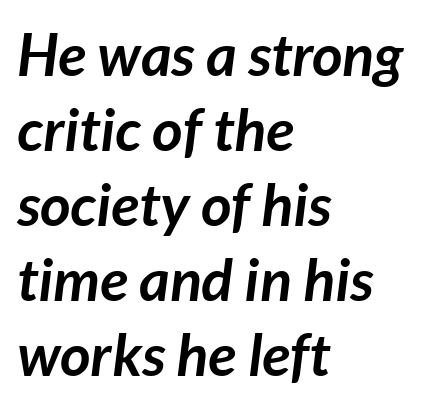
The image shows 59 px semibold type, italic (leaning right); set left-aligned, normal line spacing (1.27x), normal letter spacing, not underlined; low stroke contrast and a medium x-height.
